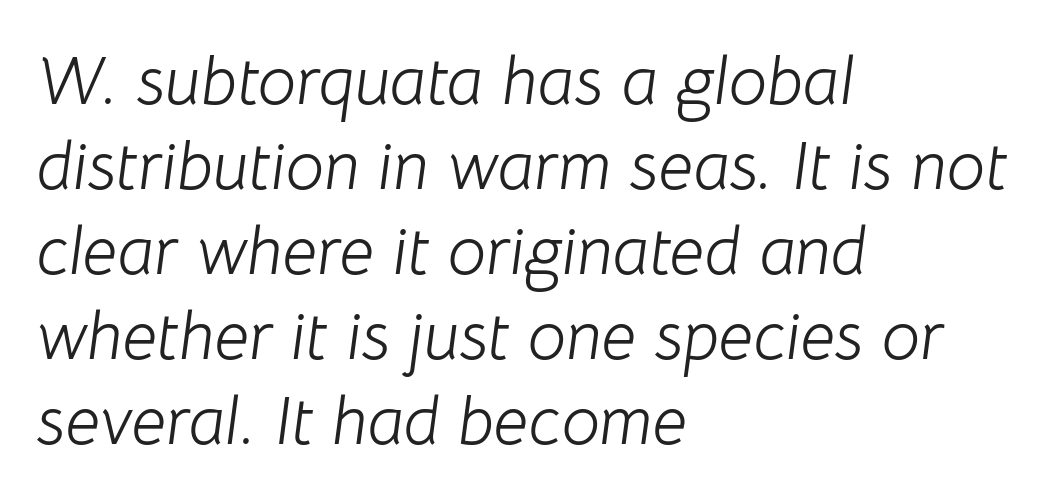
{"italic": "yes", "lean": "right", "slant_degrees": 8, "bold": "no", "weight": "light", "width": "normal", "stroke_contrast": "low", "x_height": "medium", "monospaced": "no", "underline": "no", "align": "left", "line_spacing": "normal", "line_spacing_ratio": 1.25, "letter_spacing": "normal", "letter_spacing_em": 0.0, "glyph_px": 68}
